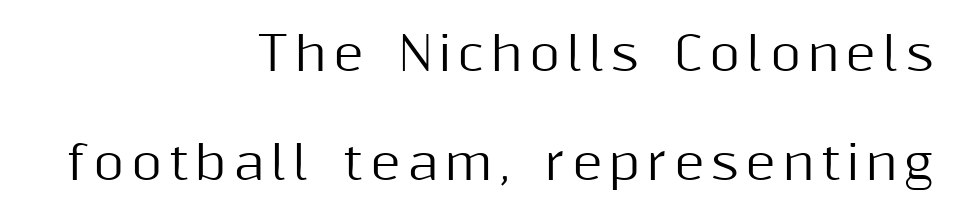
This sample has the flowing, uneven cadence of proportional lettering. Successive baselines arrive slowly, with a big drop between each. Unlike a traditional serif, this face leaves its strokes unadorned. The passage shown is not underscored anywhere. These lines stack with their right ends in a neat column. You can tell it's not italic because the verticals are truly vertical.
